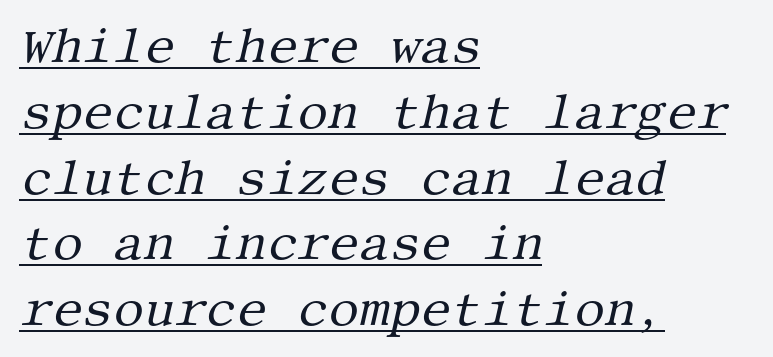
{"serif": "yes", "italic": "yes", "lean": "right", "slant_degrees": 13, "bold": "no", "weight": "regular", "width": "normal", "stroke_contrast": "medium", "x_height": "large", "underline": "yes", "align": "left", "line_spacing": "normal", "line_spacing_ratio": 1.37, "letter_spacing": "normal", "letter_spacing_em": 0.0, "glyph_px": 48}
